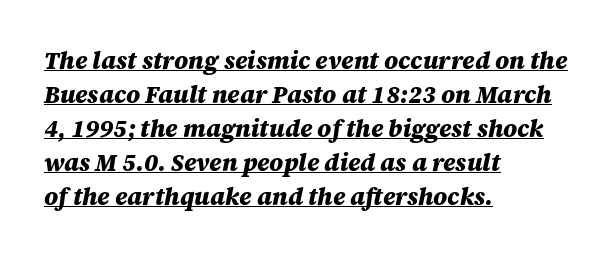
The horizontal fit of the characters is conventional and even. What decoration does the sample have? An underline. In terms of leading, this rendering sits right in the middle. Yep, that's italic — everything's leaning. Each line starts at the same left margin while the right side varies. Does the weight exceed regular? Yes, all the way to bold.
